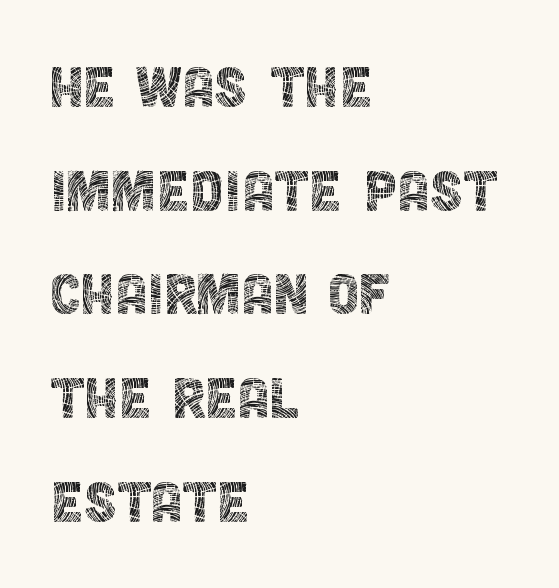
Q: Is the text bold? A: No.
Q: Is the text italic (slanted)? A: No, it is upright.
Q: Is the typeface a serif or a sans-serif typeface? A: Sans-serif.
Q: Is the text underlined? A: No.
Q: How is the paragraph aligned? A: Left-aligned.
Q: Is the spacing between letters normal or unusually wide? A: Normal.
Q: Is the spacing between lines tight, normal or loose? A: Normal.
Q: Width (condensed, normal, or wide)? A: Condensed.
Q: x-height? A: Large.
Q: Monospaced? A: No.
